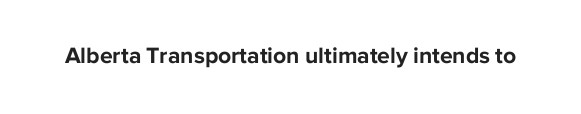
{"italic": "no", "bold": "yes", "underline": "no", "letter_spacing": "normal", "letter_spacing_em": 0.0, "glyph_px": 23}
